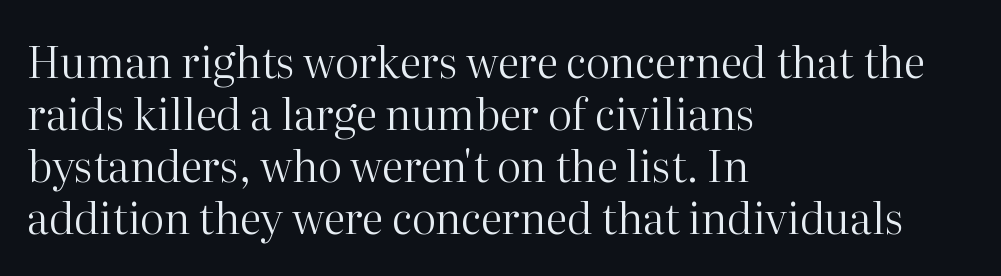
{"serif": "yes", "italic": "no", "bold": "no", "weight": "regular", "width": "normal", "stroke_contrast": "high", "x_height": "medium", "monospaced": "no", "underline": "no", "align": "left", "line_spacing_ratio": 1.21, "letter_spacing": "normal", "letter_spacing_em": 0.0, "glyph_px": 43}
